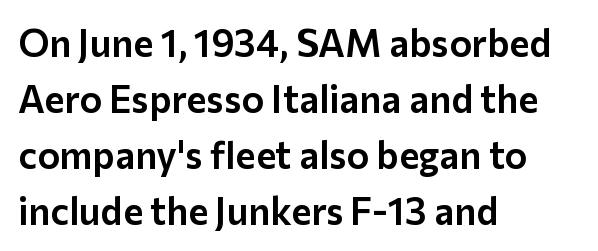
The image shows 38 px sans-serif type, upright; set left-aligned, normal line spacing (1.47x), normal letter spacing, not underlined; low stroke contrast and a medium x-height.
